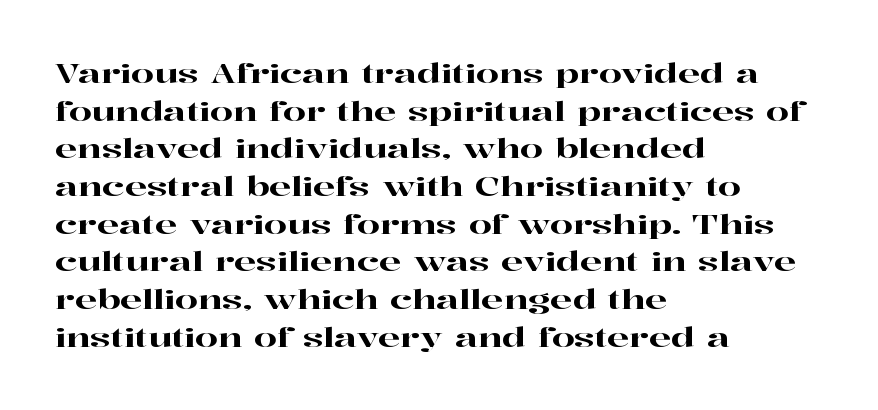
Which margin do the lines hug? The left one — the right edge is uneven. This sample uses plain, unmodified letter spacing. Glance below the letters and you will spot only blank space. Baseline-to-baseline distance is the conventional proportion of letter height.
